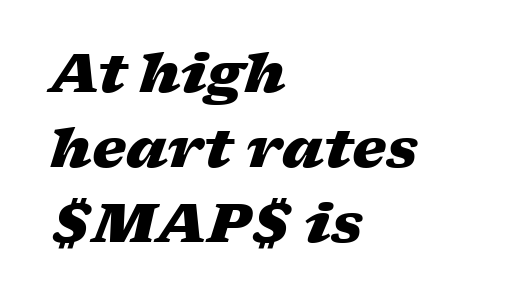
Q: Is the text bold? A: Yes.
Q: Is the text italic (slanted)? A: Yes, it leans right by about 17 degrees.
Q: Is the text underlined? A: No.
Q: How is the paragraph aligned? A: Left-aligned.
Q: Is the spacing between letters normal or unusually wide? A: Normal.
Q: Is the spacing between lines tight, normal or loose? A: Normal.
Q: Width (condensed, normal, or wide)? A: Wide.
Q: Stroke contrast? A: Low.
Q: x-height? A: Medium.
Q: Monospaced? A: No.
